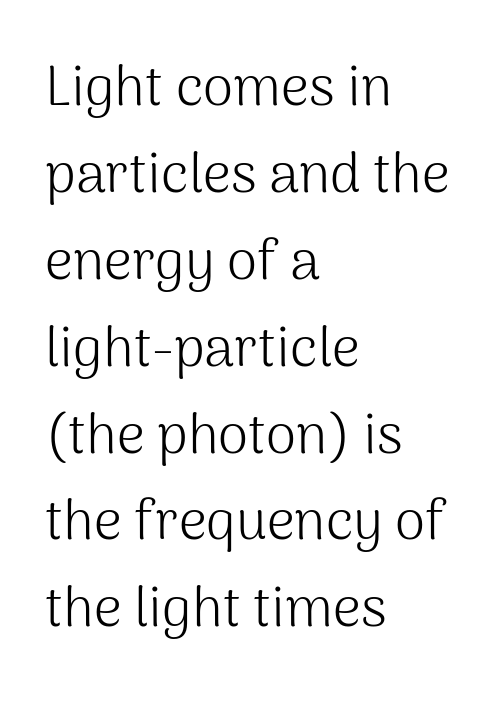
The passage shown is not underscored anywhere. The rendering uses natural spacing where letterforms have individual widths. Nobody touched the tracking dial on this one. The passage shown stacks its lines at a standard gap. Counters stay open thanks to moderate or lighter strokes.
